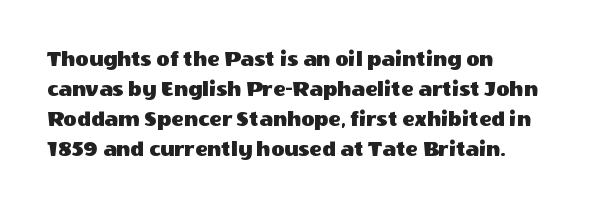
The image shows 23 px text type, upright; set left-aligned, normal line spacing (1.3x), normal letter spacing, not underlined.
